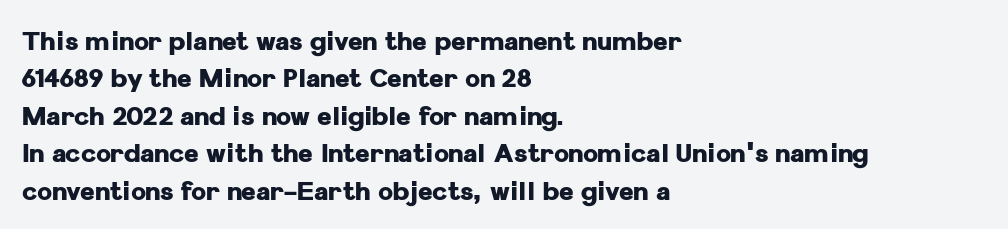
Q: Is the text bold? A: Yes.
Q: Is the text italic (slanted)? A: No, it is upright.
Q: Is the text underlined? A: No.
Q: How is the paragraph aligned? A: Left-aligned.
Q: Is the spacing between letters normal or unusually wide? A: Normal.
Q: Is the spacing between lines tight, normal or loose? A: Normal.
